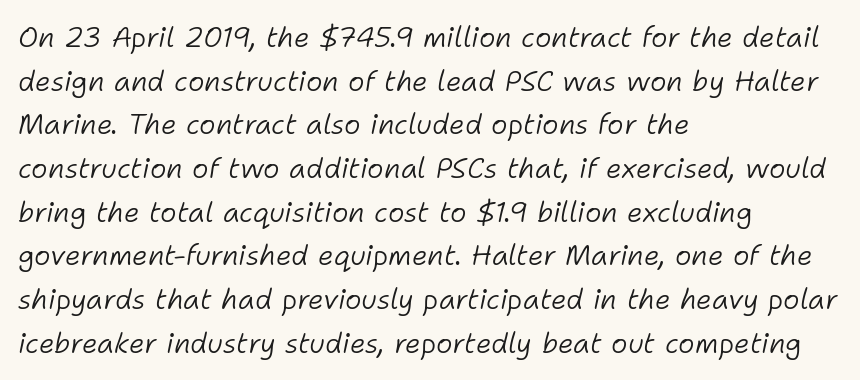
The image shows 28 px light type, italic (leaning right); set left-aligned, normal line spacing (1.56x), normal letter spacing, not underlined; low stroke contrast and a medium x-height.
